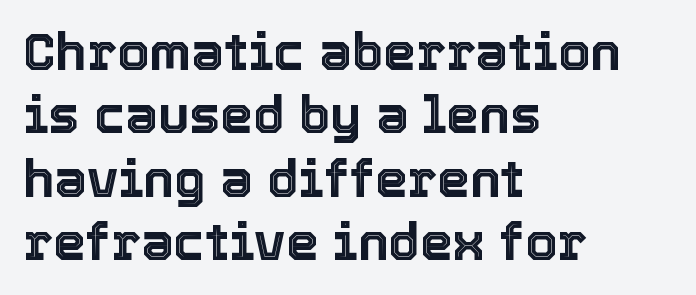
The image shows 52 px text type, upright; set left-aligned, line spacing 1.22x, normal letter spacing, not underlined; a medium x-height.
